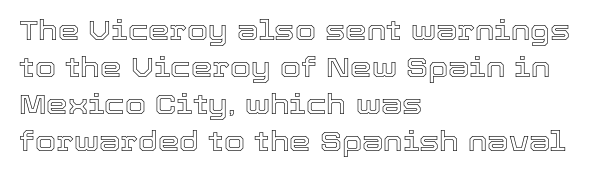
Q: Is the text italic (slanted)? A: No, it is upright.
Q: Is the text underlined? A: No.
Q: How is the paragraph aligned? A: Left-aligned.
Q: Is the spacing between letters normal or unusually wide? A: Normal.
Q: Is the spacing between lines tight, normal or loose? A: Normal.
